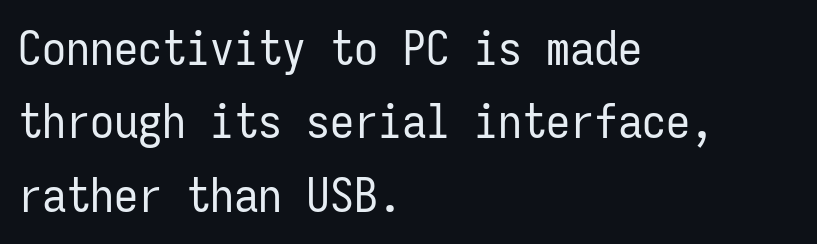
The image shows 48 px regular-weight, condensed sans-serif type, upright, monospaced; set left-aligned, normal line spacing (1.53x), normal letter spacing, not underlined; low stroke contrast and a medium x-height.
